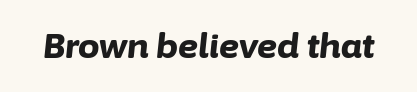
The face used here is proportionally spaced, like ordinary book or web type. No extra tracking has been applied to these lines. There's an unmistakable incline to the writing here. On the weight axis this lands at bold, roughly 700. The glyphs are unaccompanied by any horizontal stroke below them.
